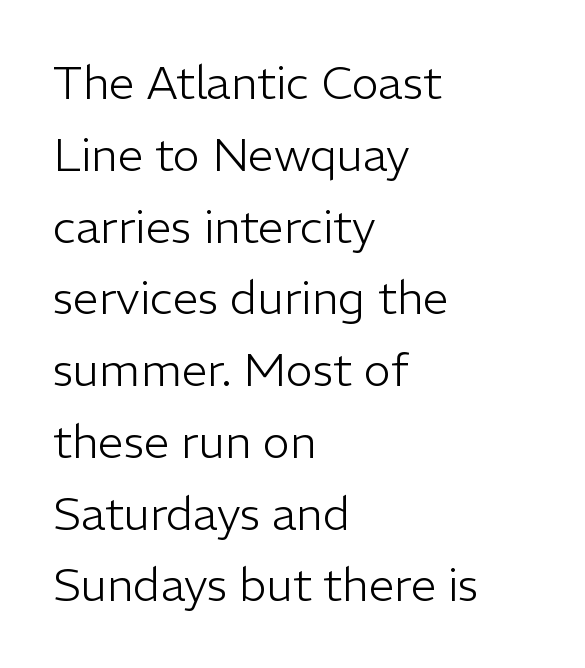
Q: Is the text bold? A: No.
Q: Is the text italic (slanted)? A: No, it is upright.
Q: Is the typeface a serif or a sans-serif typeface? A: Sans-serif.
Q: Is the text underlined? A: No.
Q: How is the paragraph aligned? A: Left-aligned.
Q: Is the spacing between letters normal or unusually wide? A: Normal.
Q: Is the spacing between lines tight, normal or loose? A: Normal.
Q: Width (condensed, normal, or wide)? A: Normal.
Q: Stroke contrast? A: Low.
Q: x-height? A: Medium.
Q: Monospaced? A: No.
